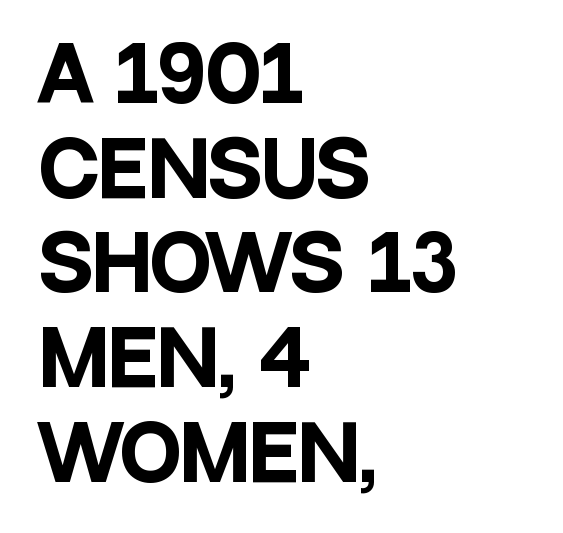
The characters display no serif detailing; their extremities are plain. A bare baseline throughout the passage. Does the weight exceed regular? Yes, all the way to bold. One-word summary of the alignment: left.
